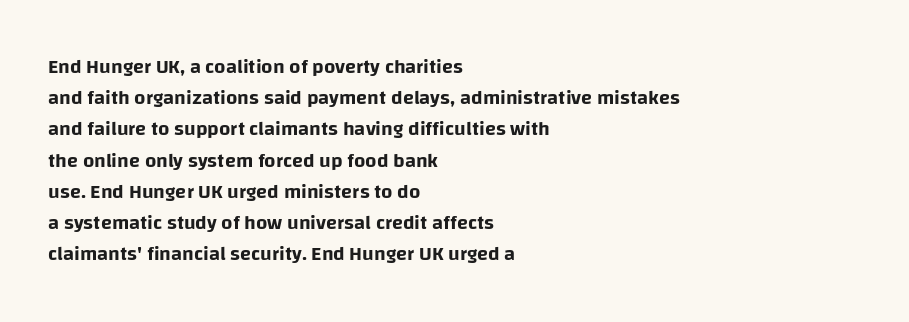
The image shows 20 px text type, upright; set left-aligned, normal line spacing (1.56x), normal letter spacing, not underlined.
